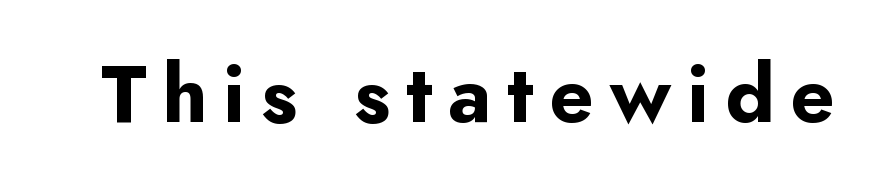
Substantial extra tracking has been applied to these lines. This sample uses an upright cut, with every glyph sitting square on the baseline. The typesetting leans heavy: a genuine bold. The letters advance in unequal steps, a hallmark of proportional type. In terms of letterform style, serifs are entirely absent.
